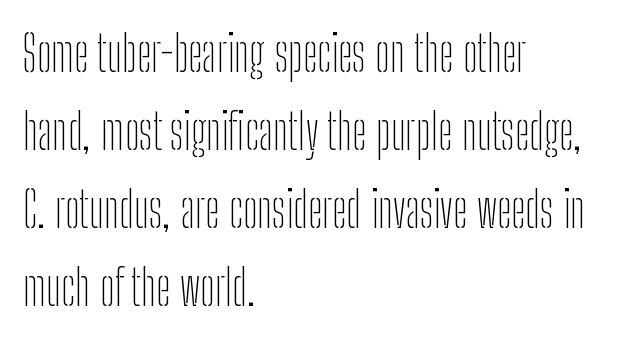
{"serif": "no", "italic": "no", "bold": "no", "weight": "thin", "width": "condensed", "stroke_contrast": "low", "x_height": "medium", "monospaced": "no", "underline": "no", "align": "left", "line_spacing": "normal", "line_spacing_ratio": 1.59, "letter_spacing": "normal", "letter_spacing_em": 0.0, "glyph_px": 49}
